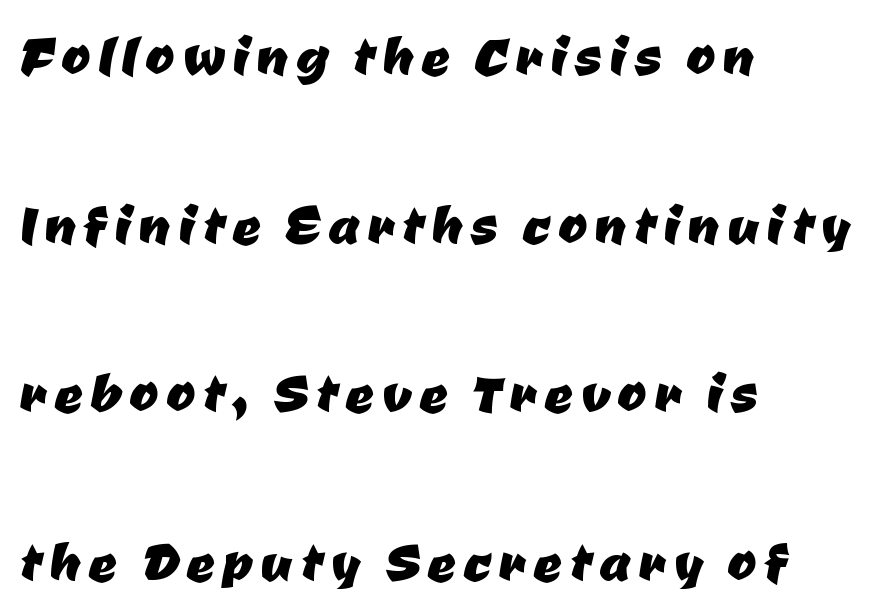
The image shows 70 px sans-serif type; set left-aligned, loose line spacing (2.41x), not underlined; low stroke contrast and a medium x-height.
